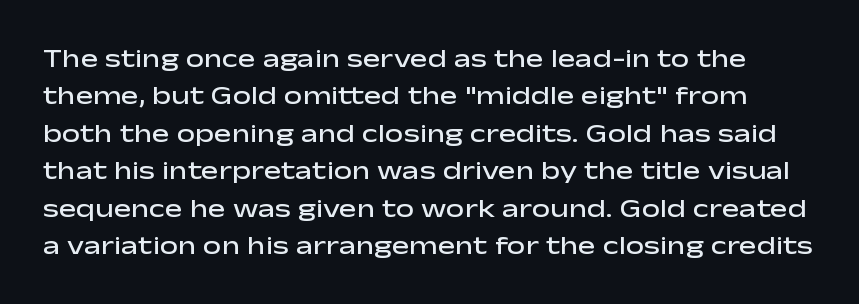
The face used here is rendered with its standard letterfit. Every letter is mildly thick-stroked: semibold rather than bold. The leading is moderate, giving the passage an even texture. A typesetter would mark this as roman, not italic. Lines of text with bare space underneath.
